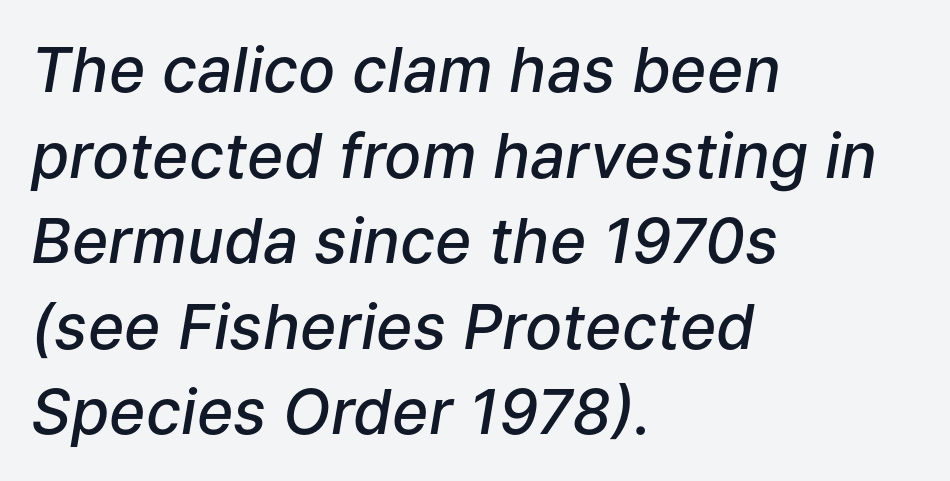
Do the characters align in a grid? No, the font is proportional. Lines of text with bare space underneath. The type is set solid horizontally, with unmodified tracking. The vertical gap from one line to the next is medium.
